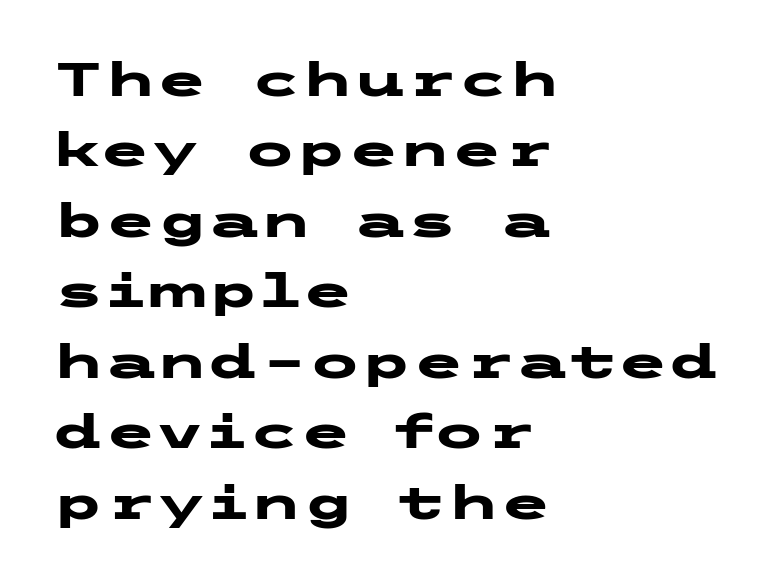
{"serif": "no", "italic": "no", "bold": "yes", "weight": "heavy", "width": "wide", "stroke_contrast": "low", "x_height": "medium", "underline": "no", "align": "left", "line_spacing": "normal", "line_spacing_ratio": 1.5, "letter_spacing": "normal", "letter_spacing_em": 0.0, "glyph_px": 47}
